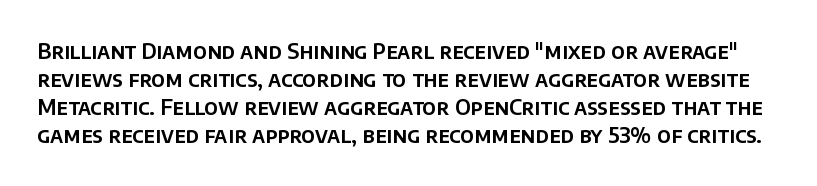
Q: Is the text italic (slanted)? A: No, it is upright.
Q: Is the text underlined? A: No.
Q: Is the spacing between letters normal or unusually wide? A: Normal.
Q: Is the spacing between lines tight, normal or loose? A: Normal.
